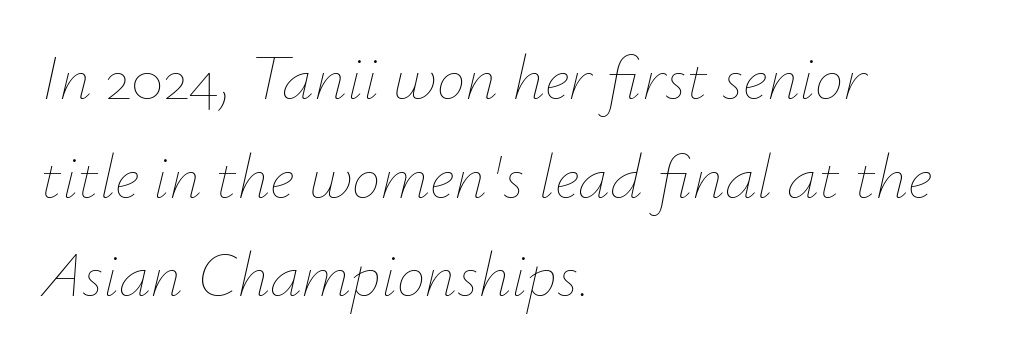
Just letters on the line, the space beneath them empty. The passage shown stacks its lines at a standard gap. Caption: face not bold, strokes unweighted. Slant detected: the letters are inclined. Leftover space on each line is placed entirely after the last word.
